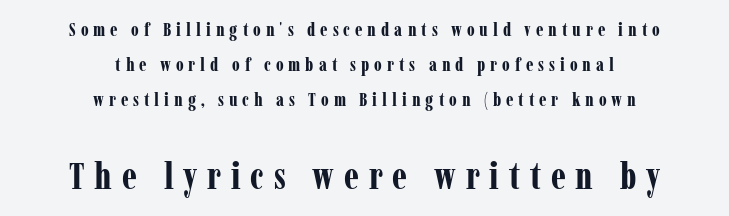
The image shows 38 px bold, condensed serif type, upright; set centered, line spacing 1.83x, unusually wide letter spacing (+0.26 em), not underlined; the second (bottom) block is 2.0x larger; low stroke contrast and a medium x-height.
